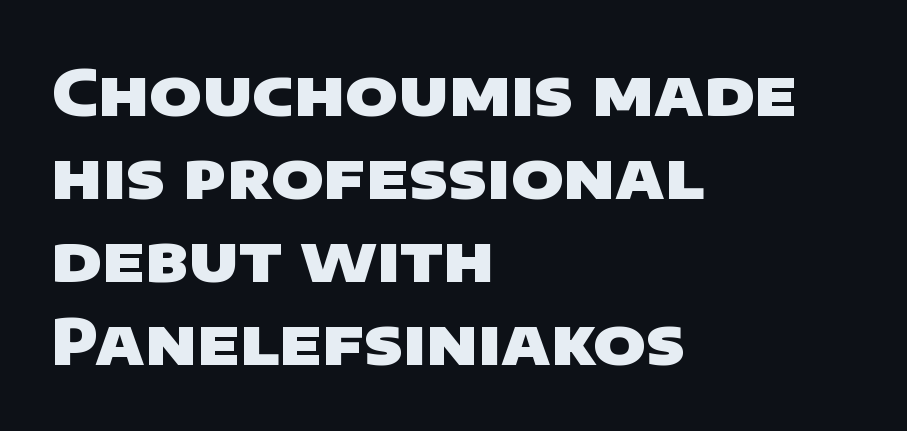
The image shows 63 px heavy, wide sans-serif type; set left-aligned, normal line spacing (1.32x), normal letter spacing, not underlined; low stroke contrast and a large x-height.
